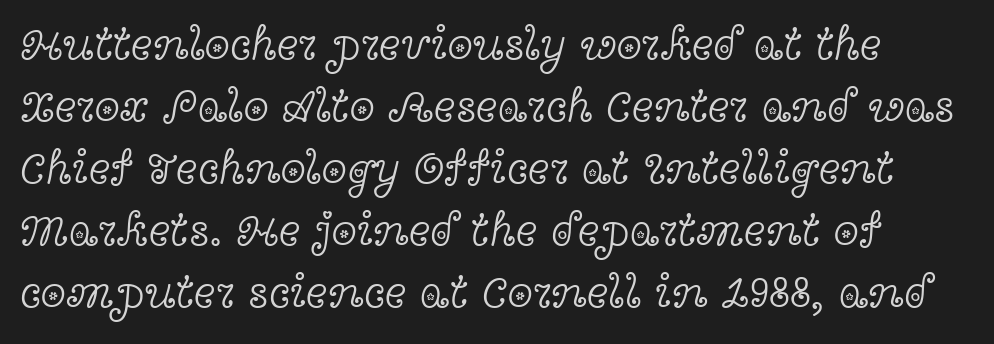
The image shows 46 px light, wide serif type, upright; set normal line spacing (1.35x), normal letter spacing, not underlined; a medium x-height.
